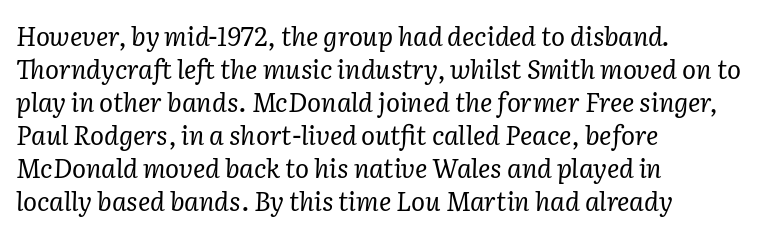
The image shows 26 px text type, italic (leaning right); set left-aligned, normal line spacing (1.27x), normal letter spacing, not underlined.
